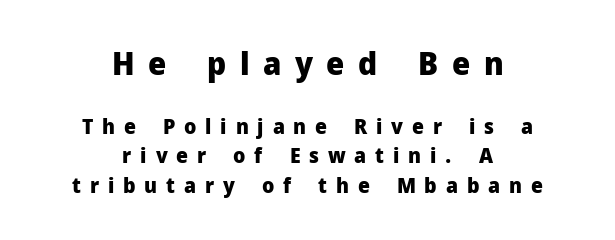
I'd call this a sans setting — the letters go barefoot. The string is rendered with underlining switched off. Is the lower block the larger one? No — the upper block carries the bigger type. Strokes here are thick enough to call this a true bold.
